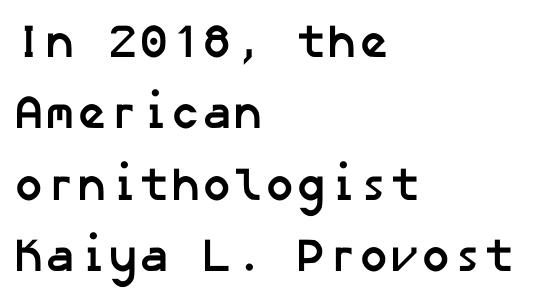
The image shows 47 px semibold sans-serif type; set left-aligned, normal line spacing (1.52x), normal letter spacing, not underlined; low stroke contrast and a medium x-height.
